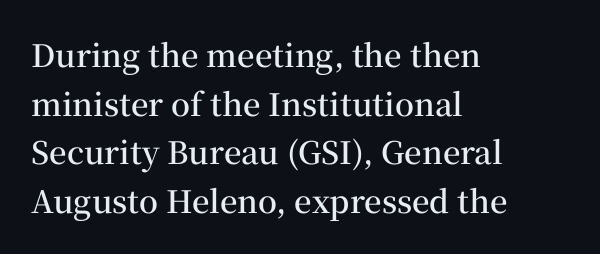
Q: Is the text bold? A: Semi-bold.
Q: Is the text italic (slanted)? A: No, it is upright.
Q: Is the typeface a serif or a sans-serif typeface? A: Serif.
Q: Is the text underlined? A: No.
Q: How is the paragraph aligned? A: Left-aligned.
Q: Is the spacing between letters normal or unusually wide? A: Normal.
Q: Is the spacing between lines tight, normal or loose? A: Normal.
Q: Width (condensed, normal, or wide)? A: Normal.
Q: Stroke contrast? A: Medium.
Q: x-height? A: Medium.
Q: Monospaced? A: No.
